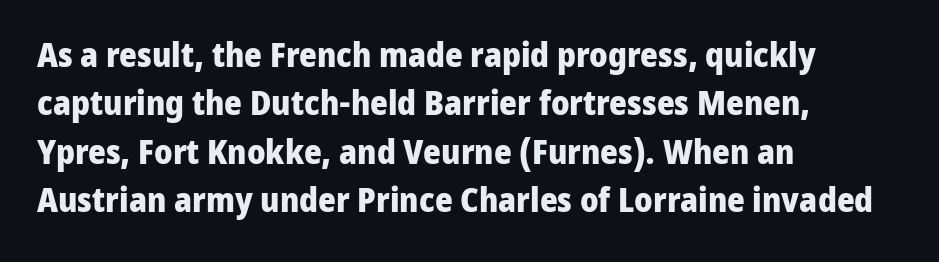
{"serif": "no", "italic": "no", "bold": "yes", "weight": "heavy", "width": "normal", "stroke_contrast": "low", "x_height": "medium", "monospaced": "no", "underline": "no", "align": "left", "line_spacing": "normal", "line_spacing_ratio": 1.42, "letter_spacing": "normal", "letter_spacing_em": 0.0, "glyph_px": 34}
